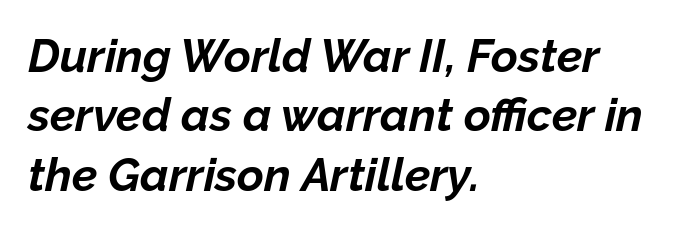
Q: Is the text bold? A: Yes.
Q: Is the text italic (slanted)? A: Yes, it leans right by about 12 degrees.
Q: Is the text underlined? A: No.
Q: How is the paragraph aligned? A: Left-aligned.
Q: Is the spacing between letters normal or unusually wide? A: Normal.
Q: Is the spacing between lines tight, normal or loose? A: Normal.
Q: Width (condensed, normal, or wide)? A: Normal.
Q: Stroke contrast? A: Low.
Q: x-height? A: Medium.
Q: Monospaced? A: No.
